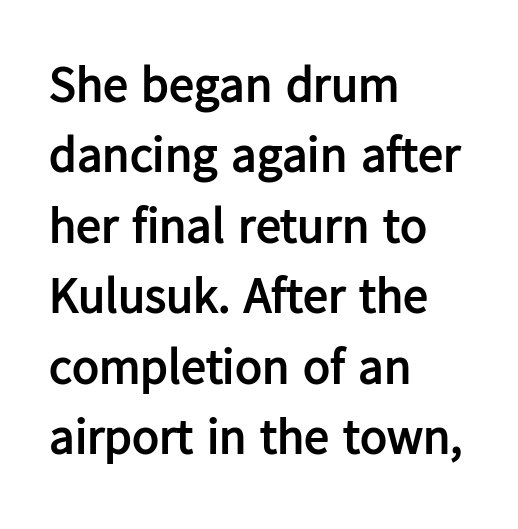
Note: no serifs on the glyphs. The specimen reads as upright at a glance. These lines are rendered in a variable-pitch font. Here the glyphs are tracked normally, forming tight word shapes. Each row of text sits above clean, open space. A dark, heavy texture on the line: the type is bold.
